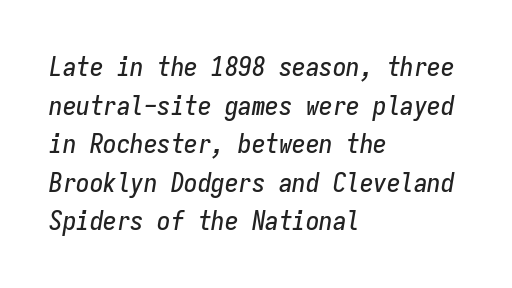
Q: Is the text italic (slanted)? A: Yes, it leans right by about 9 degrees.
Q: Is the text underlined? A: No.
Q: How is the paragraph aligned? A: Left-aligned.
Q: Is the spacing between letters normal or unusually wide? A: Normal.
Q: Is the spacing between lines tight, normal or loose? A: Normal.
